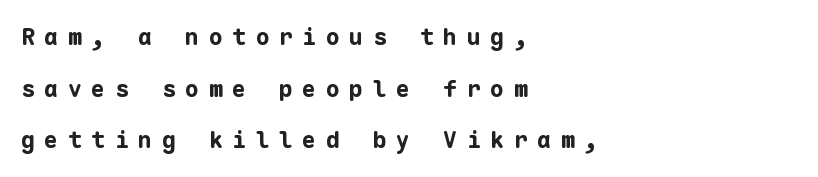
Q: Is the text bold? A: Yes.
Q: Is the text italic (slanted)? A: No, it is upright.
Q: Is the text underlined? A: No.
Q: How is the paragraph aligned? A: Left-aligned.
Q: Is the spacing between letters normal or unusually wide? A: Unusually wide.
Q: Is the spacing between lines tight, normal or loose? A: Loose.
